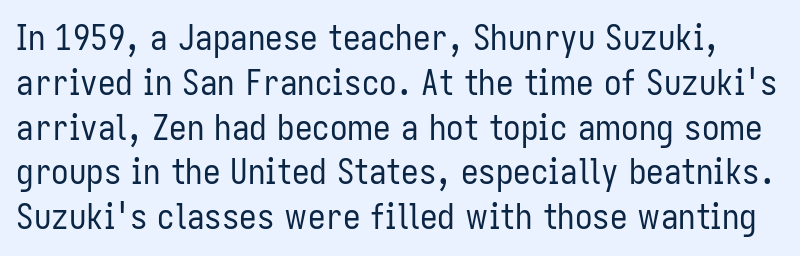
Q: Is the text bold? A: No.
Q: Is the text italic (slanted)? A: No, it is upright.
Q: Is the typeface a serif or a sans-serif typeface? A: Sans-serif.
Q: Is the text underlined? A: No.
Q: Is the spacing between letters normal or unusually wide? A: Normal.
Q: Is the spacing between lines tight, normal or loose? A: Normal.
Q: Width (condensed, normal, or wide)? A: Condensed.
Q: Stroke contrast? A: Low.
Q: x-height? A: Medium.
Q: Monospaced? A: No.
